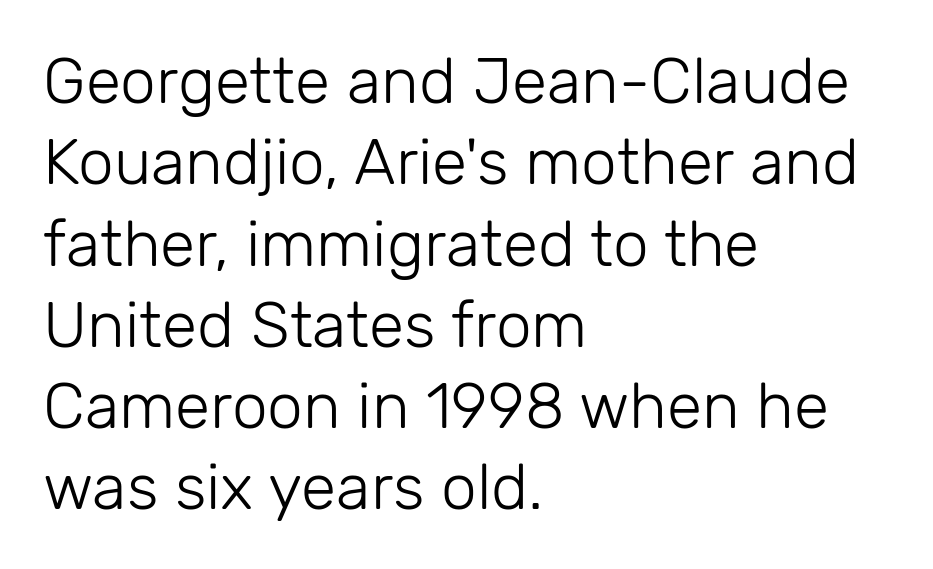
The letters stand upright; this is a roman face. The block of text has a typical density, with ordinary space between rows. Bold? No — there's no thickening of the strokes. Observe the absence of serifs on each vertical stroke in this sample. Clear beneath every line of the passage. The letterforms sit shoulder to shoulder at normal distance.
